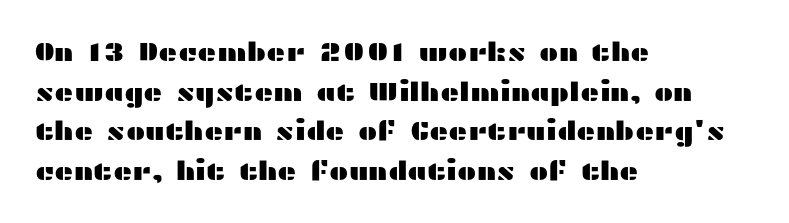
Q: Is the text italic (slanted)? A: No, it is upright.
Q: Is the text underlined? A: No.
Q: How is the paragraph aligned? A: Left-aligned.
Q: Is the spacing between letters normal or unusually wide? A: Normal.
Q: Is the spacing between lines tight, normal or loose? A: Normal.
